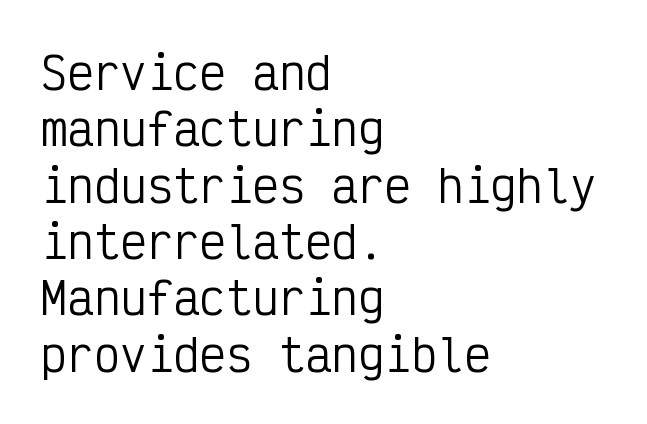
The image shows 44 px regular-weight, condensed sans-serif type, upright, monospaced; set left-aligned, normal line spacing (1.28x), normal letter spacing, not underlined; low stroke contrast and a medium x-height.
